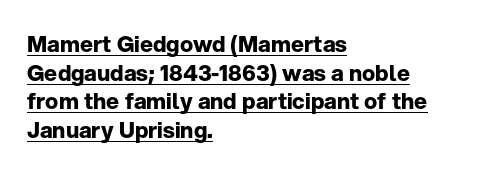
No extra tracking has been applied to these lines. Does the leading feel generous? No, just average. The text block is weighted toward the left margin, trailing off unevenly rightward. Stroke thickness is high; the sample reads as a true bold. In terms of posture, this sample is upright.
